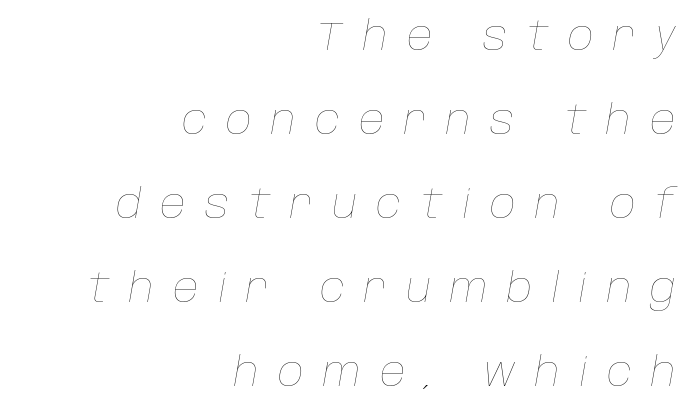
The image shows 40 px thin type, italic (leaning right); set right-aligned, loose line spacing (2.1x), unusually wide letter spacing (+0.48 em), not underlined; low stroke contrast and a large x-height.
